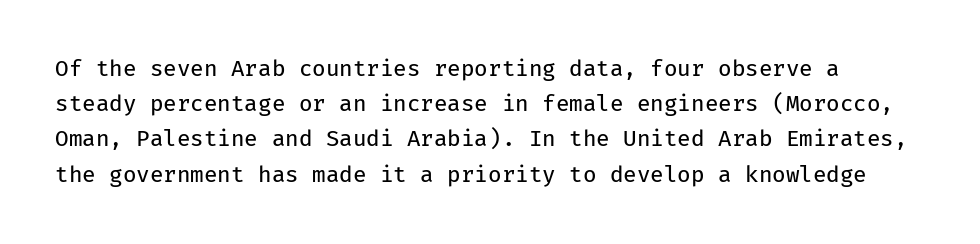
The image shows 22 px text type, upright; set normal line spacing (1.6x), normal letter spacing, not underlined.
